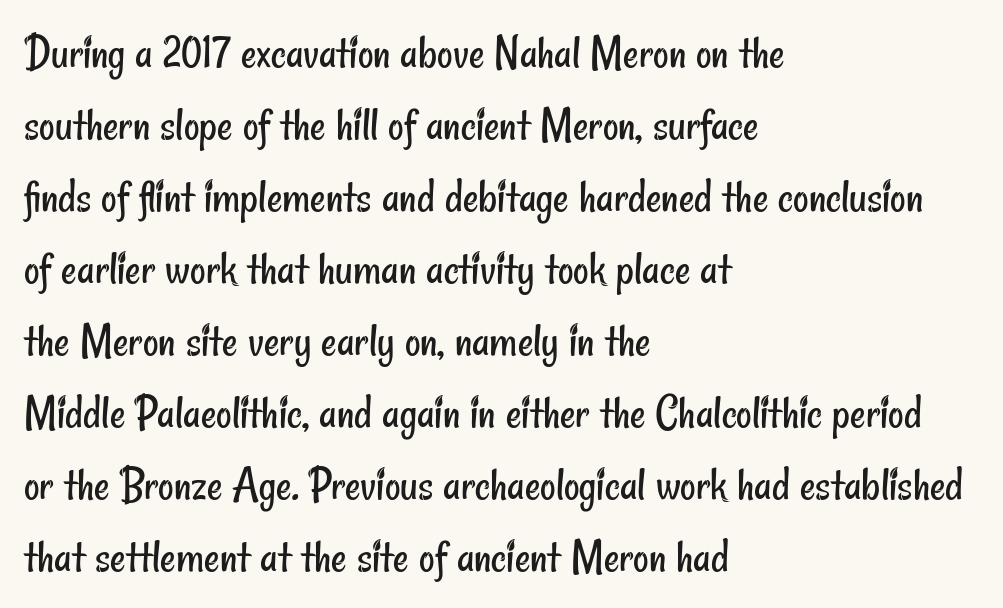
{"serif": "no", "bold": "no", "weight": "regular", "width": "condensed", "stroke_contrast": "low", "x_height": "small", "monospaced": "no", "underline": "no", "align": "left", "line_spacing": "normal", "line_spacing_ratio": 1.5, "letter_spacing": "normal", "letter_spacing_em": 0.0, "glyph_px": 48}
